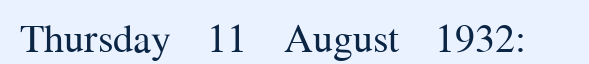
Q: Is the text bold? A: No.
Q: Is the text italic (slanted)? A: No, it is upright.
Q: Is the typeface a serif or a sans-serif typeface? A: Serif.
Q: Is the text underlined? A: No.
Q: Is the spacing between letters normal or unusually wide? A: Normal.
Q: Width (condensed, normal, or wide)? A: Normal.
Q: Stroke contrast? A: Medium.
Q: x-height? A: Medium.
Q: Monospaced? A: No.
